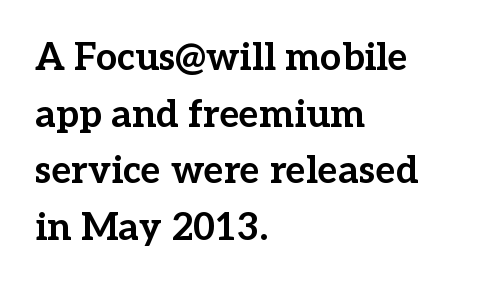
{"serif": "yes", "italic": "no", "bold": "yes", "weight": "bold", "width": "normal", "stroke_contrast": "low", "x_height": "medium", "monospaced": "no", "underline": "no", "align": "left", "line_spacing": "normal", "line_spacing_ratio": 1.49, "letter_spacing": "normal", "letter_spacing_em": 0.0, "glyph_px": 38}
